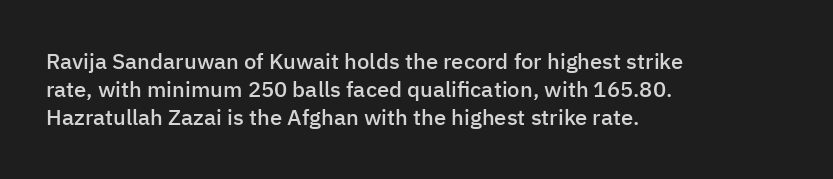
Q: Is the text bold? A: Semi-bold.
Q: Is the text italic (slanted)? A: No, it is upright.
Q: Is the text underlined? A: No.
Q: How is the paragraph aligned? A: Left-aligned.
Q: Is the spacing between letters normal or unusually wide? A: Normal.
Q: Is the spacing between lines tight, normal or loose? A: Normal.
